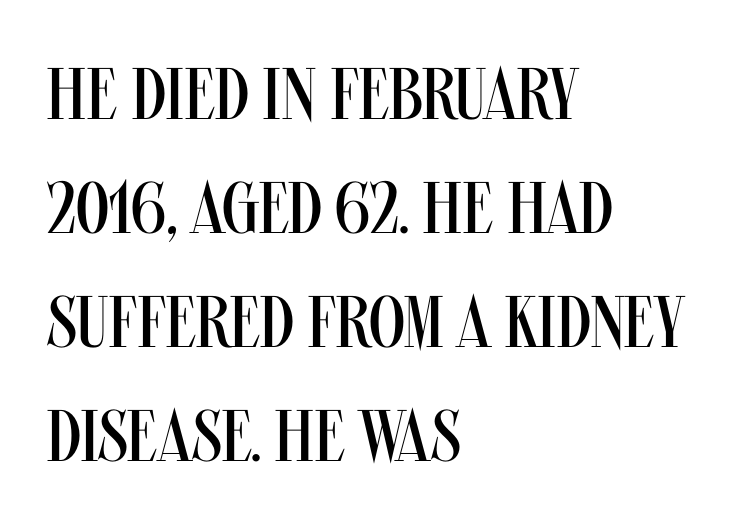
{"serif": "no", "italic": "no", "bold": "no", "weight": "regular", "width": "condensed", "stroke_contrast": "medium", "x_height": "large", "monospaced": "no", "underline": "no", "align": "left", "line_spacing": "normal", "line_spacing_ratio": 1.56, "letter_spacing": "normal", "letter_spacing_em": 0.0, "glyph_px": 73}
